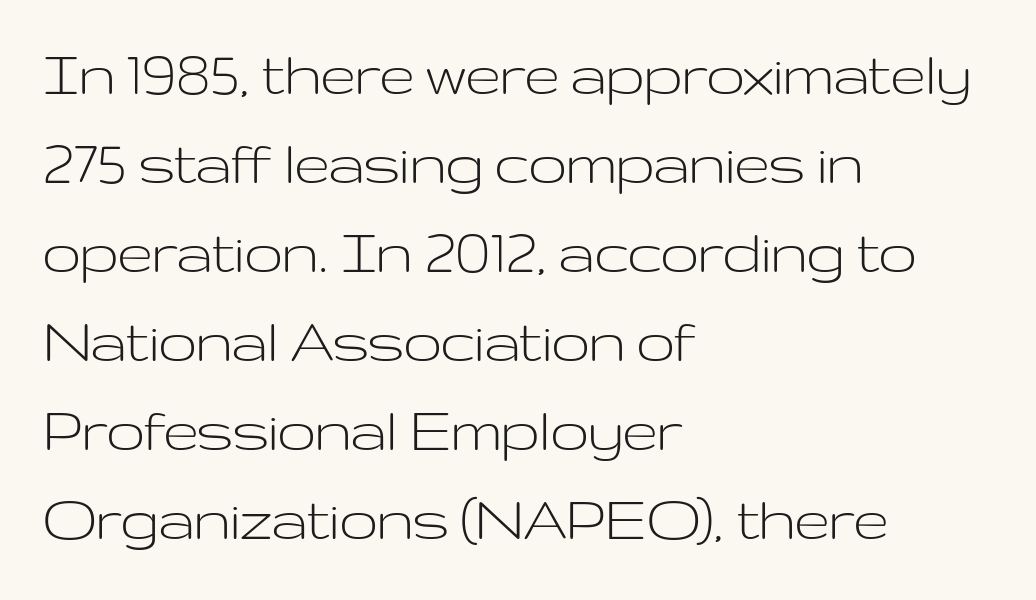
Q: Is the text bold? A: No.
Q: Is the text italic (slanted)? A: No, it is upright.
Q: Is the typeface a serif or a sans-serif typeface? A: Sans-serif.
Q: Is the text underlined? A: No.
Q: How is the paragraph aligned? A: Left-aligned.
Q: Is the spacing between letters normal or unusually wide? A: Normal.
Q: Is the spacing between lines tight, normal or loose? A: Normal.
Q: Width (condensed, normal, or wide)? A: Wide.
Q: Stroke contrast? A: Low.
Q: x-height? A: Medium.
Q: Monospaced? A: No.
